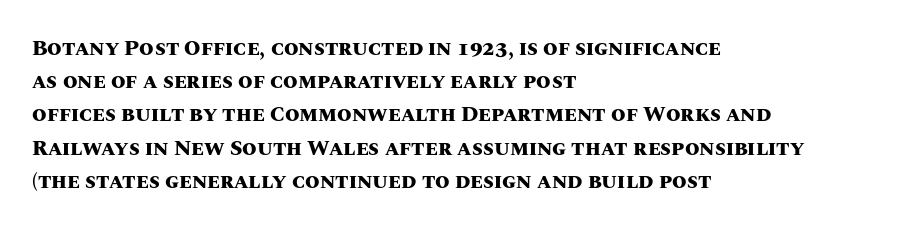
The font is running at its bold setting. Letters rest on an invisible, unmarked baseline. Students, note that the glyphs here touch the page at normal intervals. The rendering anchors every line to the left-hand side.
